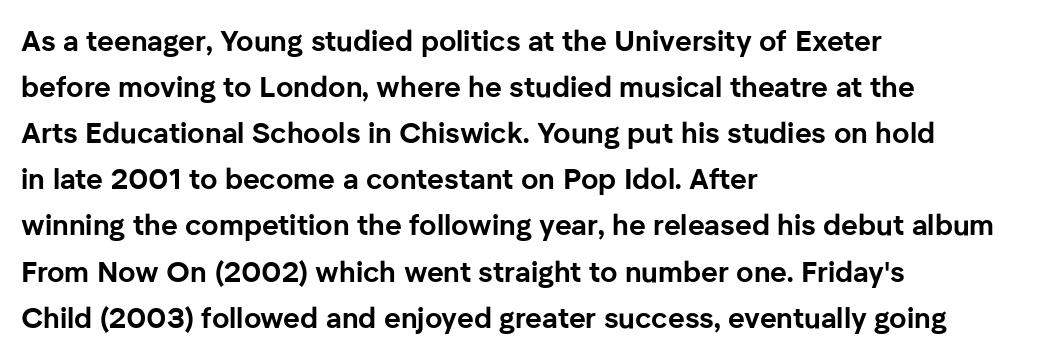
Do the characters align in a grid? No, the font is proportional. Does the type have serifs? No, each stem ends abruptly. Line beginnings align vertically; line endings do not. The letters stand upright; this is a roman face. Spacing between characters is what you'd get straight out of the box. The area under the type is left untouched.
